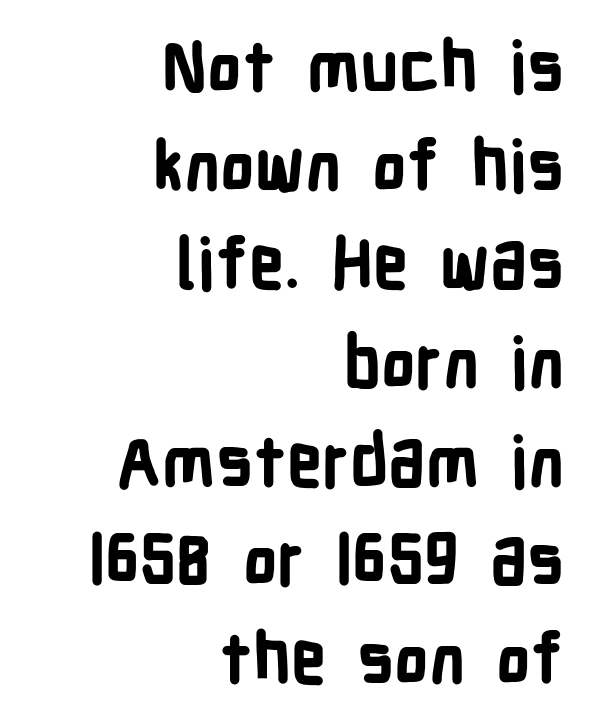
Q: Is the text bold? A: Yes.
Q: Is the text italic (slanted)? A: No, it is upright.
Q: Is the typeface a serif or a sans-serif typeface? A: Sans-serif.
Q: Is the text underlined? A: No.
Q: How is the paragraph aligned? A: Right-aligned.
Q: Is the spacing between letters normal or unusually wide? A: Normal.
Q: Is the spacing between lines tight, normal or loose? A: Normal.
Q: Width (condensed, normal, or wide)? A: Condensed.
Q: Stroke contrast? A: Low.
Q: x-height? A: Medium.
Q: Monospaced? A: No.
